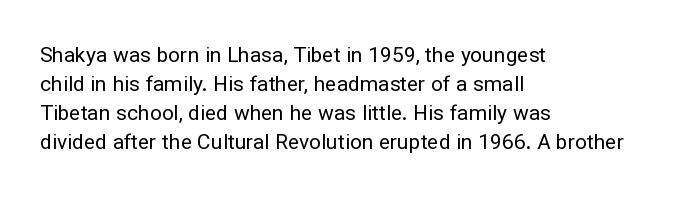
Q: Is the text bold? A: No.
Q: Is the text italic (slanted)? A: No, it is upright.
Q: Is the text underlined? A: No.
Q: How is the paragraph aligned? A: Left-aligned.
Q: Is the spacing between letters normal or unusually wide? A: Normal.
Q: Is the spacing between lines tight, normal or loose? A: Normal.
